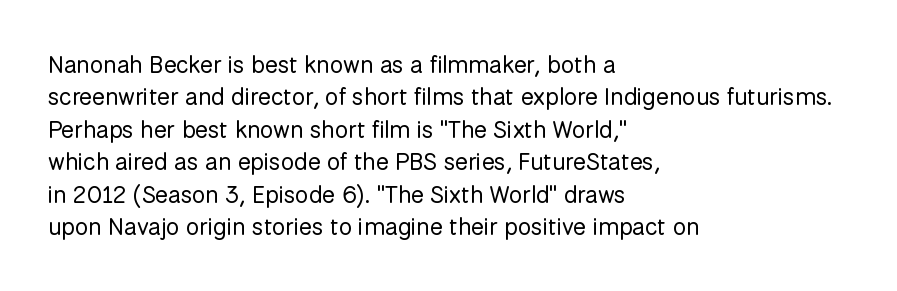
The typesetter chose a ragged-right arrangement here. In terms of letterspacing, this is plain default setting. Descenders hang freely into open space. A typesetter would call this leading conventional body-copy spacing. Stems and bowls with no extra thickness — not bold.
